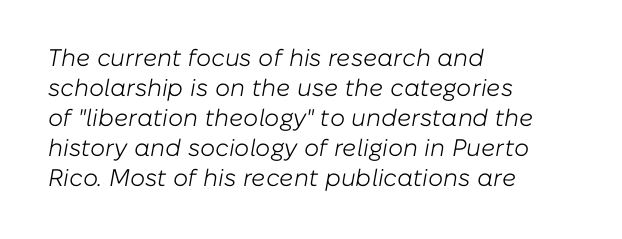
Letters rest on an invisible, unmarked baseline. The block of text has a typical density, with ordinary space between rows. The letterforms sit at book weight or below. Where is the straight margin? On the left.
